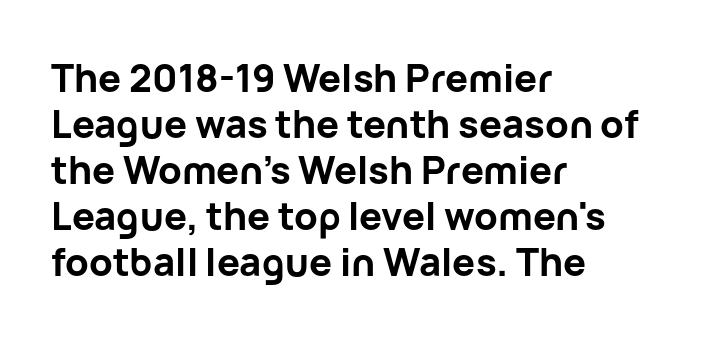
{"serif": "no", "italic": "no", "bold": "yes", "weight": "bold", "width": "normal", "stroke_contrast": "low", "x_height": "medium", "monospaced": "no", "underline": "no", "align": "left", "line_spacing_ratio": 1.21, "letter_spacing": "normal", "letter_spacing_em": 0.0, "glyph_px": 38}
